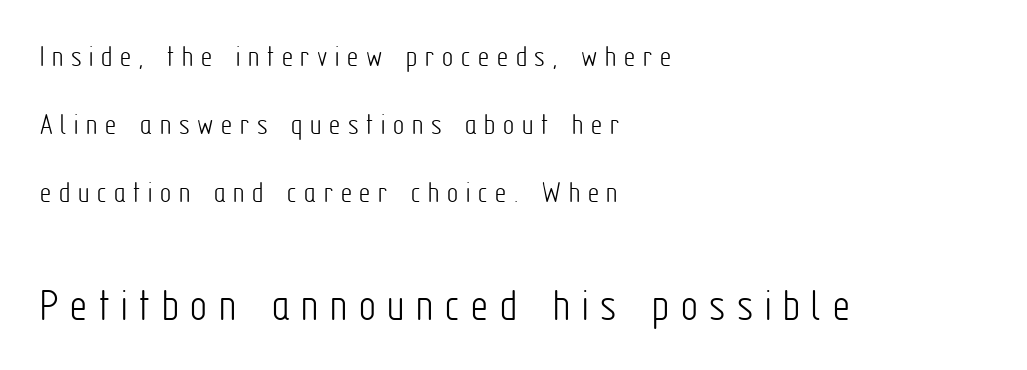
The image shows 47 px light, condensed sans-serif type, upright; set left-aligned, loose line spacing (2.19x), unusually wide letter spacing (+0.25 em), not underlined; the second (bottom) block is 1.52x larger; low stroke contrast and a medium x-height.
